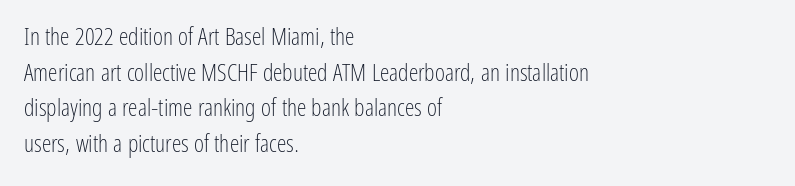
Q: Is the text bold? A: No.
Q: Is the text italic (slanted)? A: No, it is upright.
Q: Is the text underlined? A: No.
Q: How is the paragraph aligned? A: Left-aligned.
Q: Is the spacing between letters normal or unusually wide? A: Normal.
Q: Is the spacing between lines tight, normal or loose? A: Normal.
